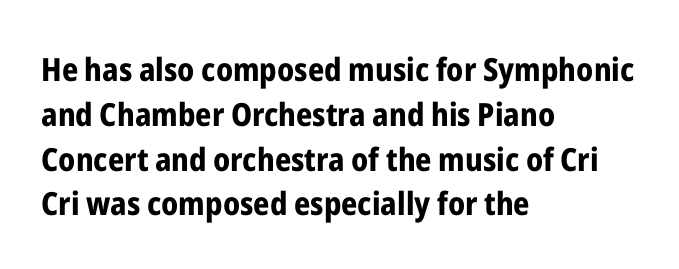
Q: Is the text bold? A: Yes.
Q: Is the text italic (slanted)? A: No, it is upright.
Q: Is the typeface a serif or a sans-serif typeface? A: Sans-serif.
Q: Is the text underlined? A: No.
Q: How is the paragraph aligned? A: Left-aligned.
Q: Is the spacing between letters normal or unusually wide? A: Normal.
Q: Is the spacing between lines tight, normal or loose? A: Normal.
Q: Width (condensed, normal, or wide)? A: Condensed.
Q: Stroke contrast? A: Low.
Q: x-height? A: Medium.
Q: Monospaced? A: No.
